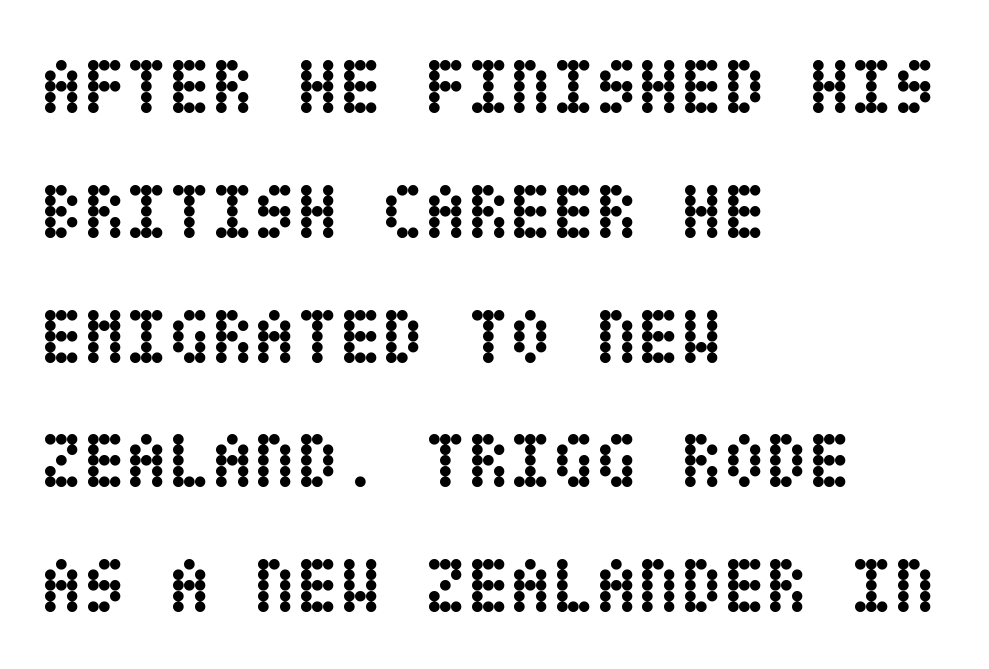
{"italic": "no", "bold": "yes", "weight": "semibold", "width": "condensed", "stroke_contrast": "low", "x_height": "large", "underline": "no", "align": "left", "line_spacing": "normal", "line_spacing_ratio": 1.6, "letter_spacing": "normal", "letter_spacing_em": 0.0, "glyph_px": 78}
